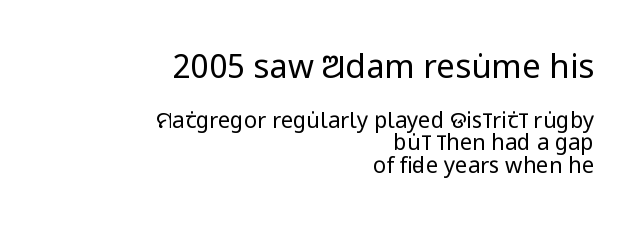
{"serif": "no", "italic": "no", "bold": "no", "weight": "regular", "width": "condensed", "stroke_contrast": "low", "x_height": "large", "monospaced": "no", "underline": "no", "align": "right", "line_spacing": "tight", "line_spacing_ratio": 1.02, "letter_spacing": "normal", "letter_spacing_em": 0.0, "larger_block": "first", "size_ratio": 1.5, "glyph_px": 33}
